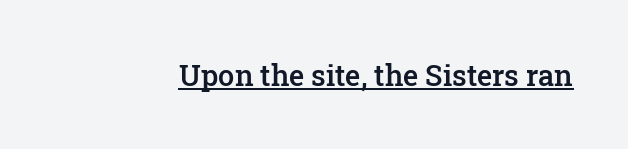
{"serif": "yes", "italic": "no", "bold": "semi", "weight": "semibold", "width": "normal", "stroke_contrast": "low", "x_height": "medium", "monospaced": "no", "underline": "yes", "letter_spacing": "normal", "letter_spacing_em": 0.0, "glyph_px": 29}
